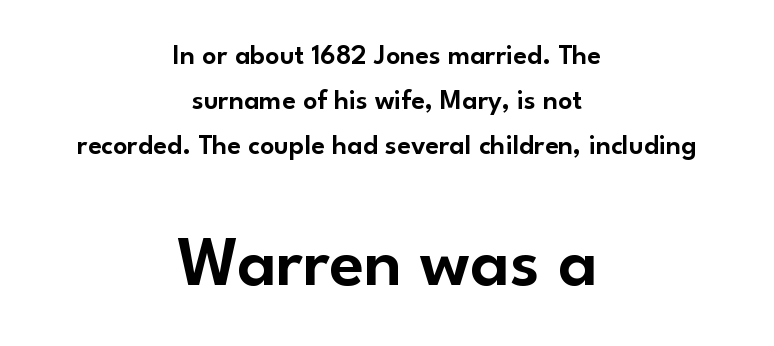
Q: Is the text italic (slanted)? A: No, it is upright.
Q: Is the typeface a serif or a sans-serif typeface? A: Sans-serif.
Q: Is the text underlined? A: No.
Q: How is the paragraph aligned? A: Centered.
Q: Is the spacing between letters normal or unusually wide? A: Normal.
Q: Is the spacing between lines tight, normal or loose? A: Normal.
Q: Which block of text is set in a larger size, the first (top) or the second (bottom)? A: The second (bottom) one.
Q: Width (condensed, normal, or wide)? A: Normal.
Q: Stroke contrast? A: Low.
Q: x-height? A: Small.
Q: Monospaced? A: No.
